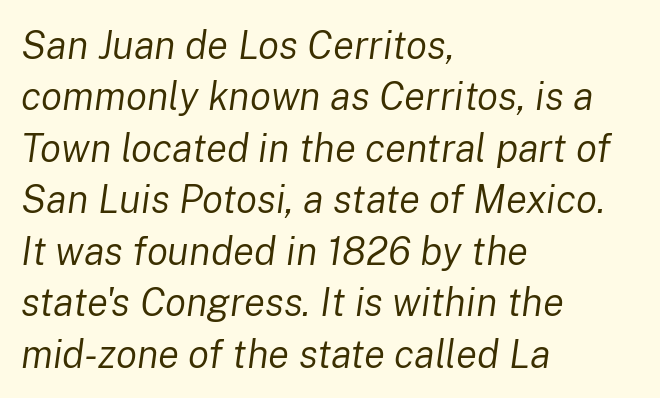
The image shows 39 px regular-weight type, italic (leaning right); set left-aligned, normal line spacing (1.32x), normal letter spacing, not underlined; low stroke contrast and a medium x-height.
